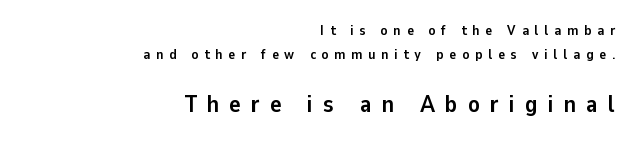
The image shows 24 px bold type, upright; set right-aligned, line spacing 1.72x, unusually wide letter spacing (+0.42 em), not underlined; the second (bottom) block is 1.71x larger.
